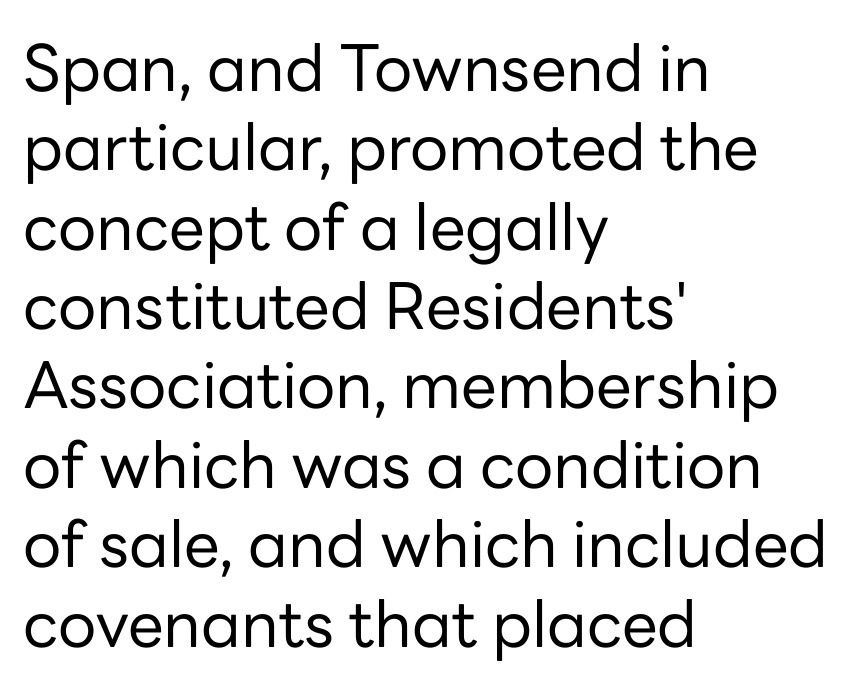
Stroke terminals: plain, sans-serif. Clear beneath every line of the passage. The letters stand upright; this is a roman face. Look at the tracking — it's just the regular setting, nothing added.
